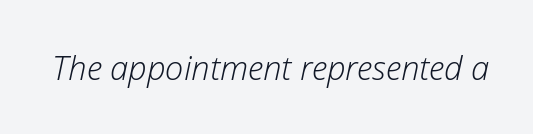
Q: Is the text bold? A: No.
Q: Is the text italic (slanted)? A: Yes, it leans right by about 12 degrees.
Q: Is the text underlined? A: No.
Q: Is the spacing between letters normal or unusually wide? A: Normal.
Q: Width (condensed, normal, or wide)? A: Normal.
Q: Stroke contrast? A: Low.
Q: x-height? A: Medium.
Q: Monospaced? A: No.
